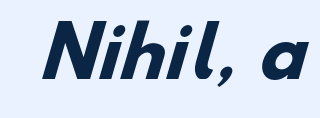
{"serif": "no", "bold": "yes", "weight": "heavy", "width": "normal", "stroke_contrast": "low", "x_height": "small", "monospaced": "no", "underline": "no", "letter_spacing": "normal", "letter_spacing_em": 0.0, "glyph_px": 68}
